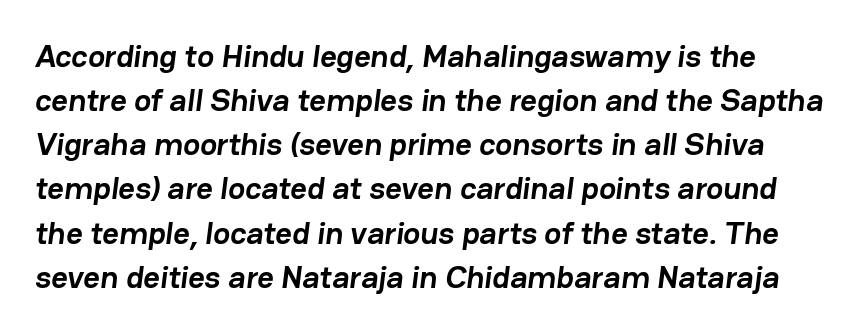
The image shows 32 px semibold sans-serif type; set normal line spacing (1.38x), normal letter spacing, not underlined; low stroke contrast and a medium x-height.
